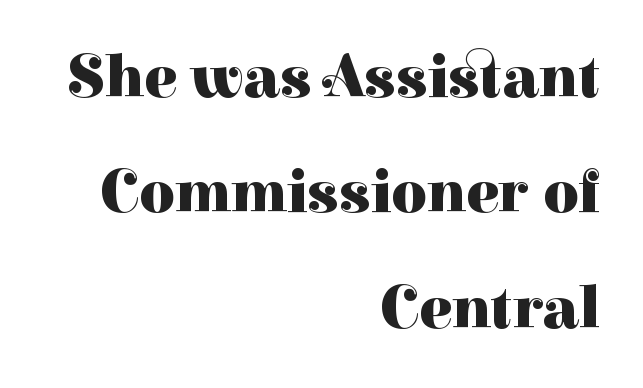
{"serif": "yes", "italic": "no", "bold": "yes", "weight": "heavy", "width": "normal", "stroke_contrast": "high", "x_height": "medium", "monospaced": "no", "underline": "no", "align": "right", "line_spacing_ratio": 1.89, "letter_spacing": "normal", "letter_spacing_em": 0.0, "glyph_px": 61}
